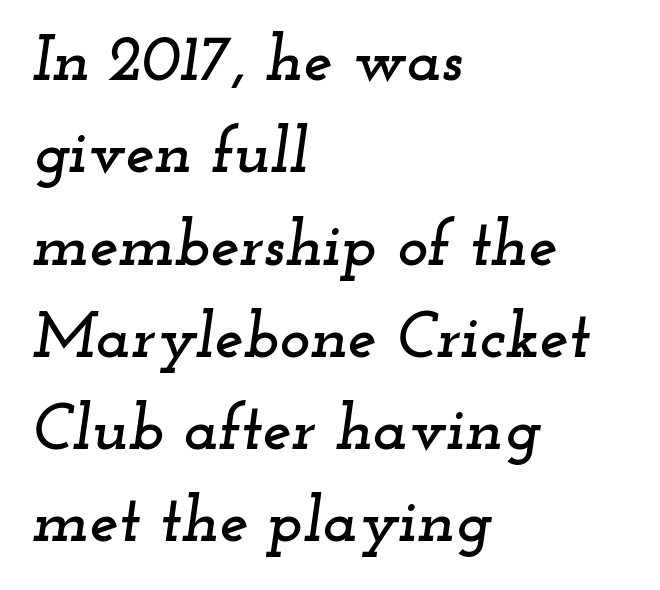
Q: Is the text italic (slanted)? A: Yes, it leans right by about 12 degrees.
Q: Is the typeface a serif or a sans-serif typeface? A: Serif.
Q: Is the text underlined? A: No.
Q: How is the paragraph aligned? A: Left-aligned.
Q: Is the spacing between letters normal or unusually wide? A: Normal.
Q: Is the spacing between lines tight, normal or loose? A: Normal.
Q: Width (condensed, normal, or wide)? A: Wide.
Q: Stroke contrast? A: Low.
Q: x-height? A: Small.
Q: Monospaced? A: No.
